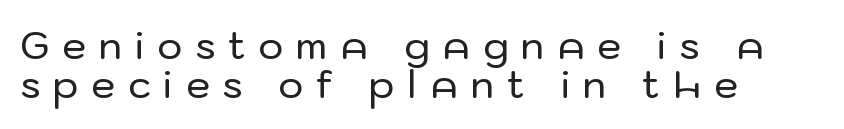
The passage shown stacks its lines with hardly any gap. Rendered with straight, roman letterforms. A classic flush-left, rag-right setting is used for this passage. Does the type have serifs? No, each stem ends abruptly. Observe the wide spacing: letters keep a clear distance from each other.
